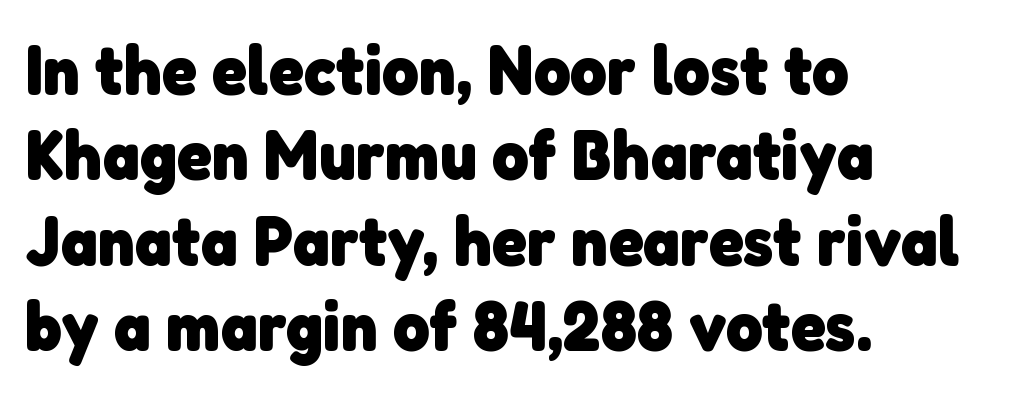
The image shows 70 px heavy sans-serif type; set left-aligned, line spacing 1.22x, normal letter spacing, not underlined; low stroke contrast and a medium x-height.
